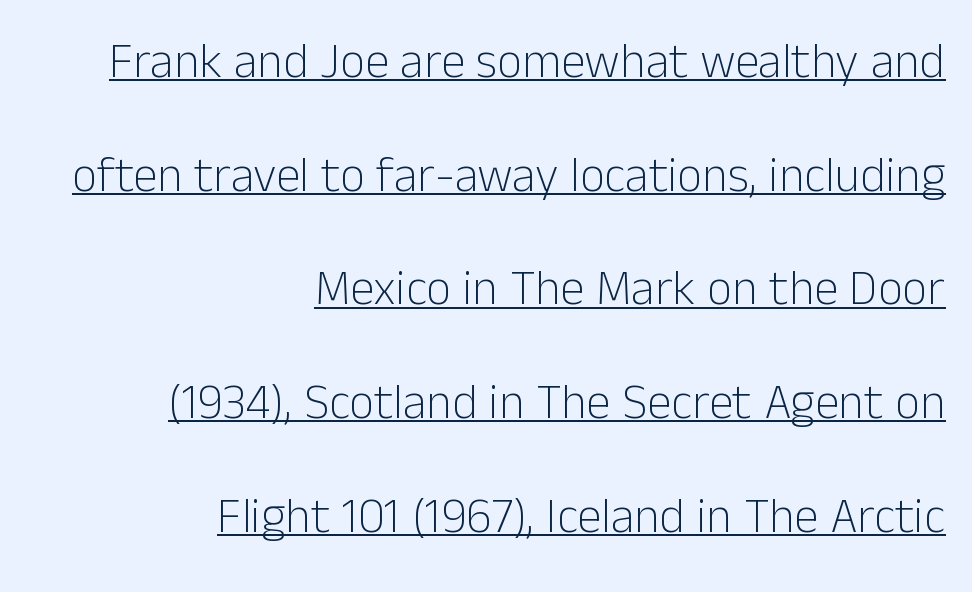
The image shows 49 px light sans-serif type, upright; set right-aligned, loose line spacing (2.32x), normal letter spacing, underlined; low stroke contrast and a medium x-height.
